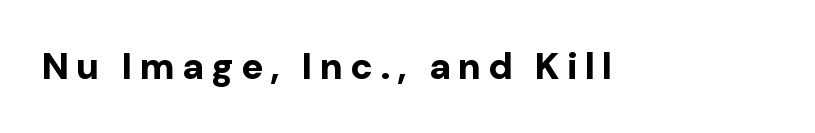
{"serif": "no", "italic": "no", "bold": "yes", "weight": "bold", "width": "normal", "stroke_contrast": "low", "x_height": "medium", "monospaced": "no", "underline": "no", "glyph_px": 37}
